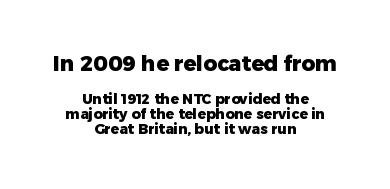
The image shows 21 px bold type, upright; set centered, tight line spacing (1.09x), normal letter spacing, not underlined; the first (top) block is 1.5x larger.
